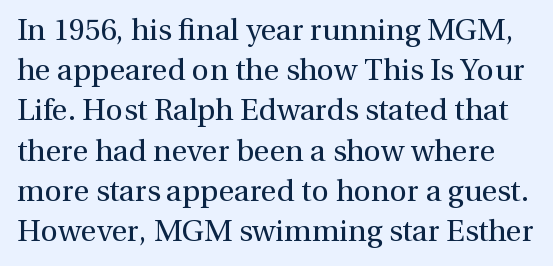
{"serif": "yes", "italic": "no", "bold": "no", "weight": "regular", "width": "normal", "x_height": "medium", "monospaced": "no", "underline": "no", "line_spacing": "normal", "line_spacing_ratio": 1.34, "letter_spacing": "normal", "letter_spacing_em": 0.0, "glyph_px": 30}
